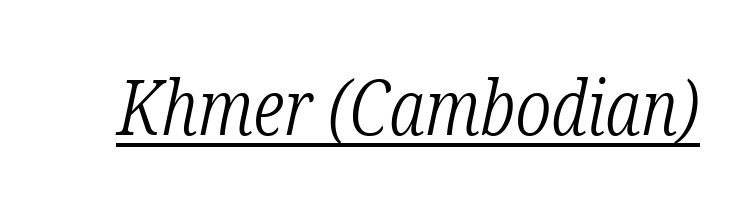
Q: Is the text bold? A: No.
Q: Is the text italic (slanted)? A: Yes, it leans right by about 12 degrees.
Q: Is the typeface a serif or a sans-serif typeface? A: Serif.
Q: Is the text underlined? A: Yes.
Q: Is the spacing between letters normal or unusually wide? A: Normal.
Q: Width (condensed, normal, or wide)? A: Condensed.
Q: Stroke contrast? A: Low.
Q: x-height? A: Medium.
Q: Monospaced? A: No.
